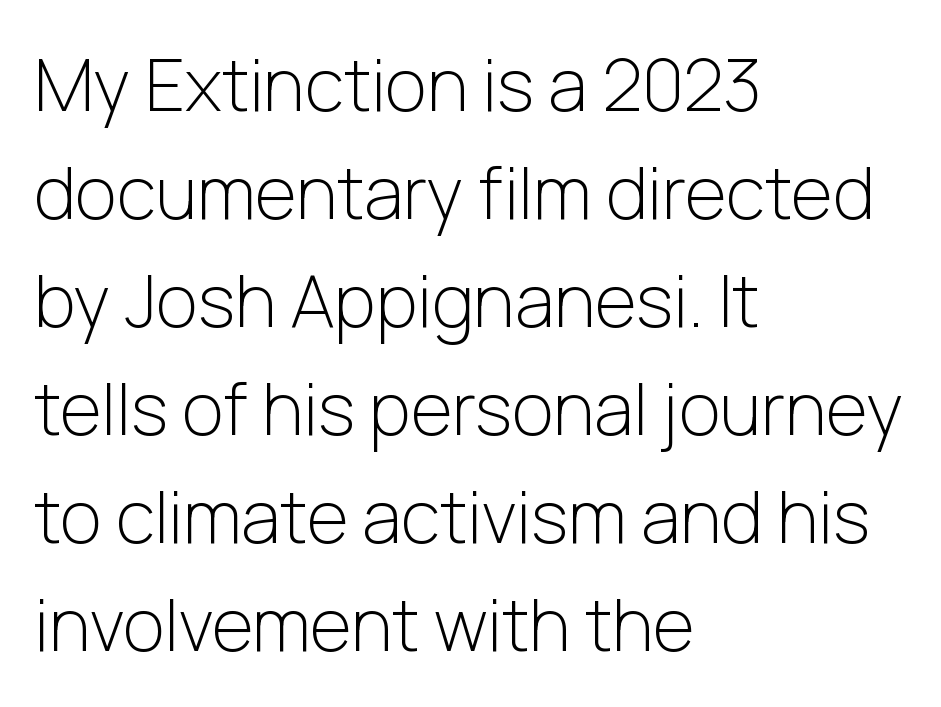
Varying glyph widths throughout — classic text-font behaviour. Compared with a centered layout, this one pins lines to the left instead. The lines sit at an ordinary, default distance from one another. A typesetter would label this face a sans.
